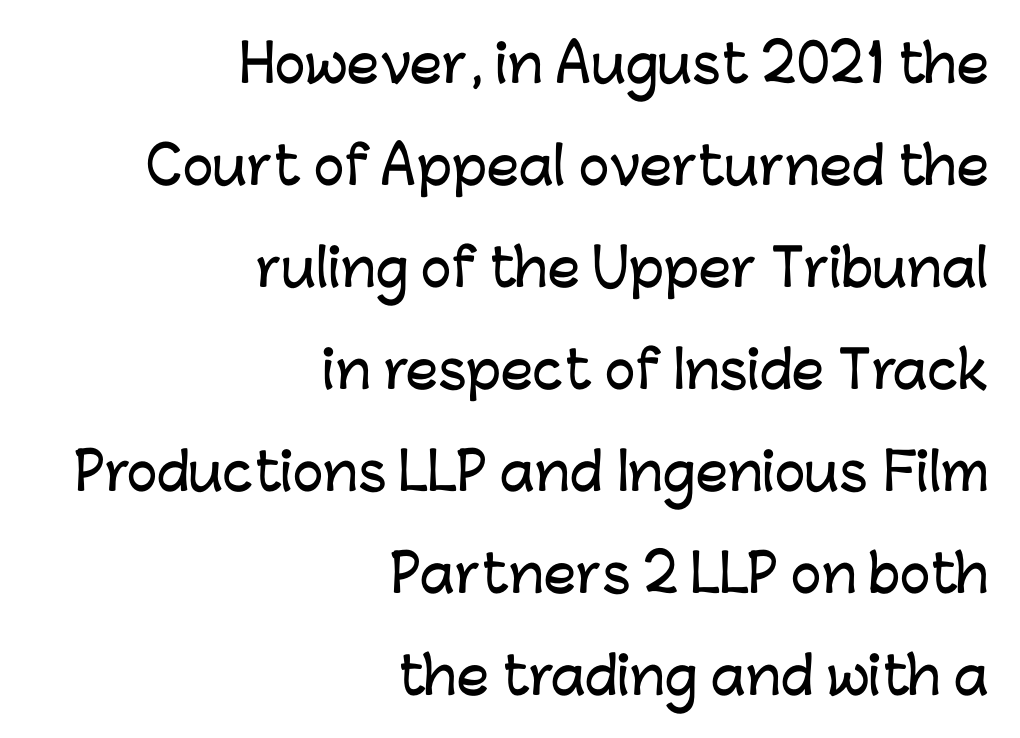
The letters advance in unequal steps, a hallmark of proportional type. The tracking reads as untouched default to a designer's eye. Posture: straight, roman, zero tilt. The font family rendered here belongs to the sans-serif group. Summary of vertical rhythm: relaxed, with wide interline spacing. These lines stack with their right ends in a neat column.
